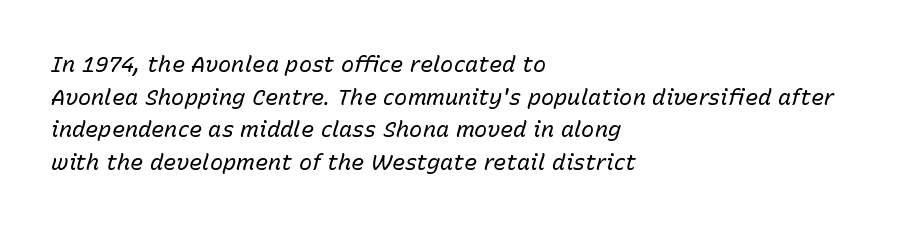
{"italic": "yes", "lean": "right", "slant_degrees": 15, "bold": "no", "underline": "no", "align": "left", "line_spacing": "normal", "line_spacing_ratio": 1.48, "letter_spacing": "normal", "letter_spacing_em": 0.0, "glyph_px": 22}
